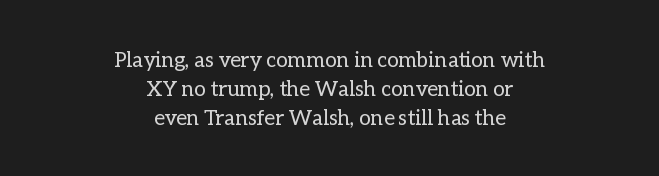
Q: Is the text bold? A: No.
Q: Is the text italic (slanted)? A: No, it is upright.
Q: Is the text underlined? A: No.
Q: How is the paragraph aligned? A: Centered.
Q: Is the spacing between letters normal or unusually wide? A: Normal.
Q: Is the spacing between lines tight, normal or loose? A: Normal.
